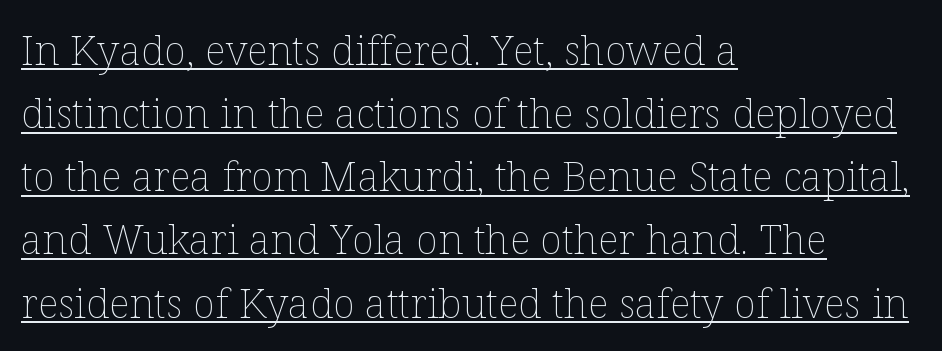
Is the type heavy? It reads as light-to-regular instead. How would I describe the line gaps? Plain and ordinary. Standard letterfit; no display-style spreading of the glyphs. Ascenders rise straight up at ninety degrees.
